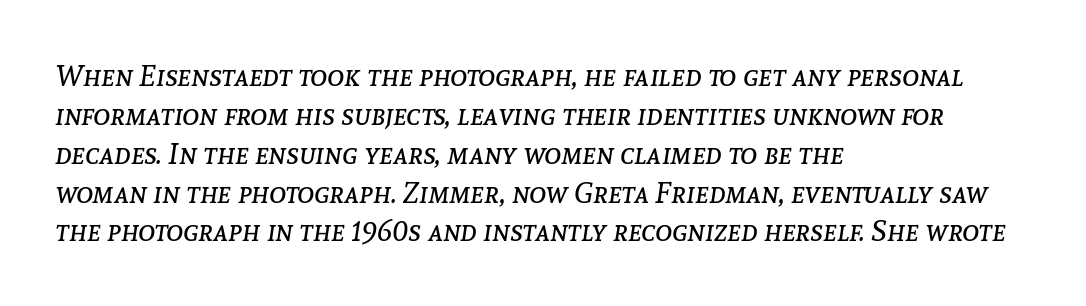
The image shows 29 px regular-weight type, italic (leaning right); set left-aligned, normal line spacing (1.34x), normal letter spacing, not underlined; low stroke contrast and a medium x-height.
